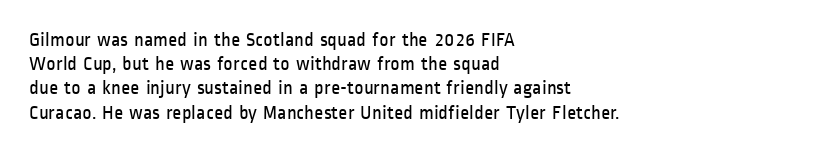
{"italic": "no", "bold": "no", "underline": "no", "align": "left", "line_spacing_ratio": 1.21, "letter_spacing": "normal", "letter_spacing_em": 0.0, "glyph_px": 20}
